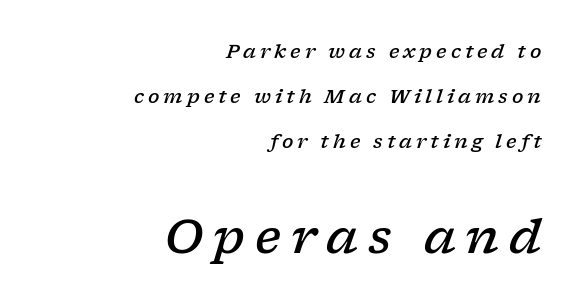
Q: Is the text bold? A: Semi-bold.
Q: Is the text italic (slanted)? A: Yes, it leans right by about 17 degrees.
Q: Is the typeface a serif or a sans-serif typeface? A: Serif.
Q: Is the text underlined? A: No.
Q: How is the paragraph aligned? A: Right-aligned.
Q: Is the spacing between letters normal or unusually wide? A: Unusually wide.
Q: Is the spacing between lines tight, normal or loose? A: Loose.
Q: Which block of text is set in a larger size, the first (top) or the second (bottom)? A: The second (bottom) one.
Q: Width (condensed, normal, or wide)? A: Wide.
Q: Stroke contrast? A: Low.
Q: x-height? A: Medium.
Q: Monospaced? A: No.
